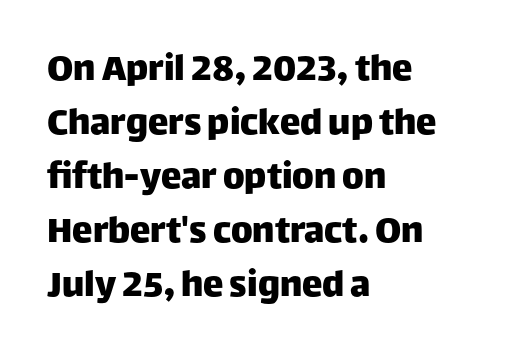
No italicization has been applied; the sample stays upright. These lines keep a tight, regular rhythm from letter to letter. Think of a printed novel: that variable character pitch is what you see here. The lines sit at an ordinary, default distance from one another. A bare baseline throughout the passage.
